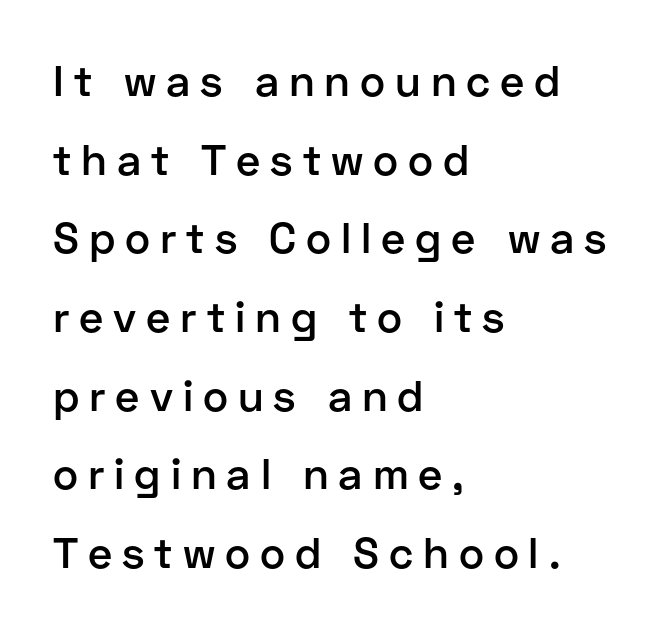
{"serif": "no", "italic": "no", "bold": "semi", "weight": "semibold", "width": "normal", "stroke_contrast": "low", "x_height": "medium", "monospaced": "no", "underline": "no", "align": "left", "line_spacing_ratio": 1.83, "letter_spacing": "wide", "letter_spacing_em": 0.23, "glyph_px": 43}
